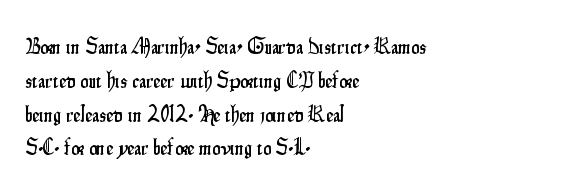
The image shows 23 px text type, upright; set left-aligned, normal line spacing (1.47x), normal letter spacing, not underlined.
